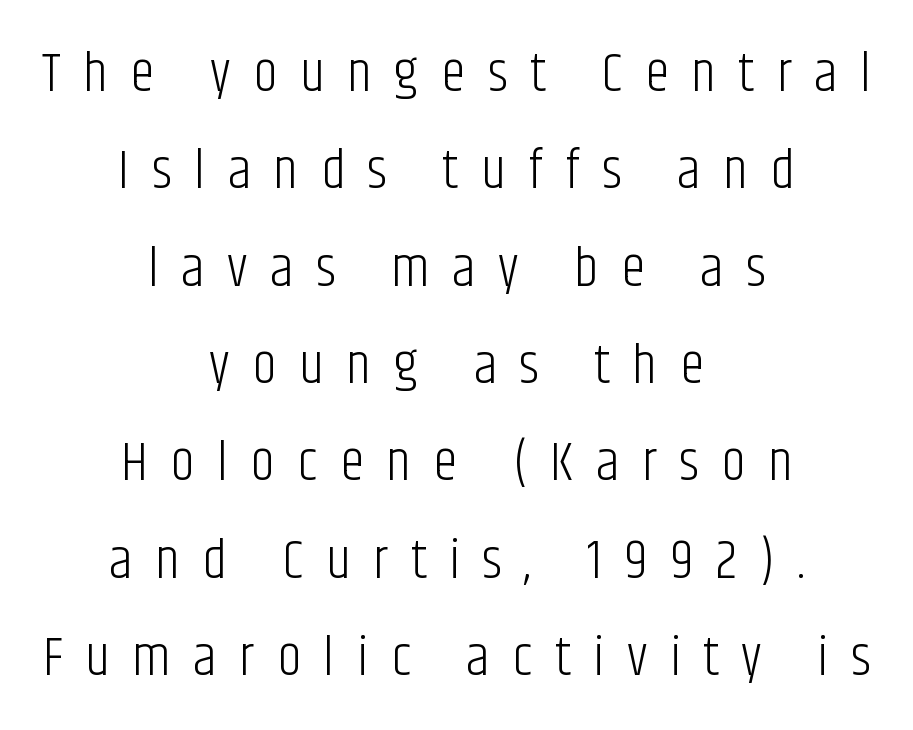
{"serif": "no", "italic": "no", "bold": "no", "weight": "light", "width": "condensed", "stroke_contrast": "low", "x_height": "large", "monospaced": "no", "underline": "no", "align": "center", "line_spacing_ratio": 1.77, "letter_spacing": "wide", "letter_spacing_em": 0.41, "glyph_px": 55}
